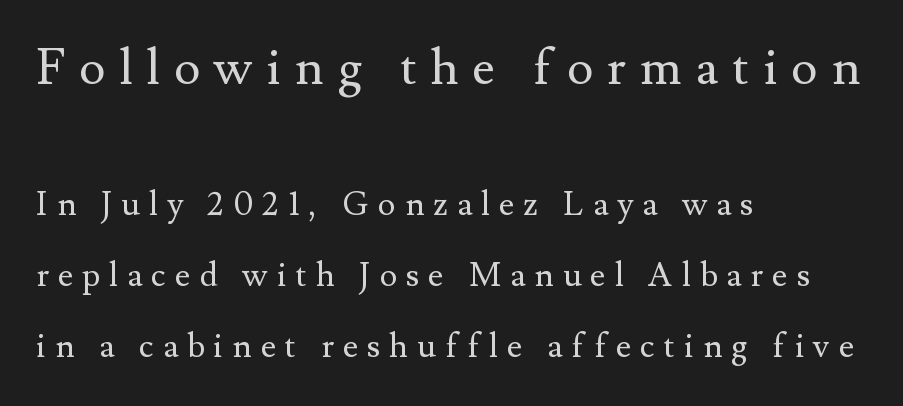
No letter is thick-stroked: the sample isn't bold. The rendering anchors every line to the left-hand side. Descender tails drop into unmarked territory. Old-style or modern, the face here clearly has serifs. Scale decreases going downward across the two blocks. This sample uses expanded letter spacing, leaving extra air between glyphs.
